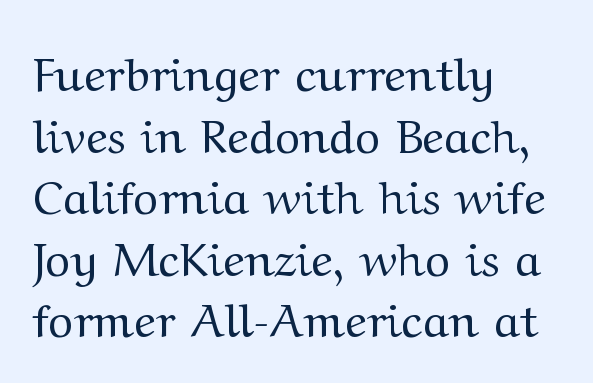
Is this a fixed-width face? No — the glyphs have proportional, varying widths. Does the type have serifs? Yes, each stem ends in a small foot. The lines in this sample share a left origin and differ only in where they stop. Tracking here is standard; glyphs follow each other at the usual distance.
